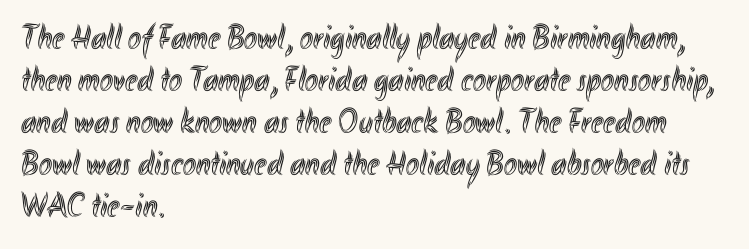
{"width": "condensed", "x_height": "small", "monospaced": "no", "underline": "no", "align": "left", "line_spacing_ratio": 1.2, "letter_spacing": "normal", "letter_spacing_em": 0.0, "glyph_px": 35}
